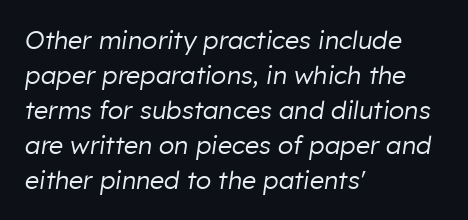
This rendering leaves character spacing at its baseline value. Stem width sits at or under what a default text font uses. Line spacing here is normal. An italicized treatment has been applied to the whole sample.
